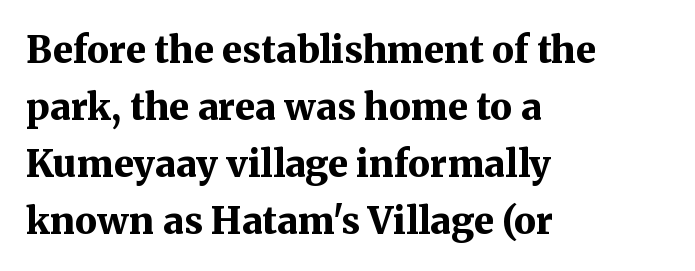
Q: Is the text bold? A: Yes.
Q: Is the text italic (slanted)? A: No, it is upright.
Q: Is the typeface a serif or a sans-serif typeface? A: Serif.
Q: Is the text underlined? A: No.
Q: How is the paragraph aligned? A: Left-aligned.
Q: Is the spacing between letters normal or unusually wide? A: Normal.
Q: Is the spacing between lines tight, normal or loose? A: Normal.
Q: Width (condensed, normal, or wide)? A: Normal.
Q: Stroke contrast? A: Medium.
Q: x-height? A: Medium.
Q: Monospaced? A: No.
